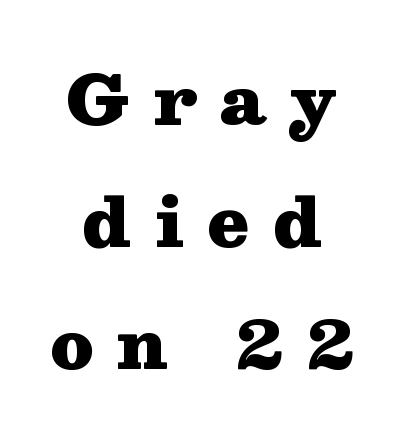
{"serif": "yes", "italic": "no", "bold": "yes", "weight": "heavy", "width": "wide", "stroke_contrast": "medium", "x_height": "medium", "monospaced": "no", "underline": "no", "align": "center", "line_spacing_ratio": 1.82, "letter_spacing": "wide", "letter_spacing_em": 0.35, "glyph_px": 67}
